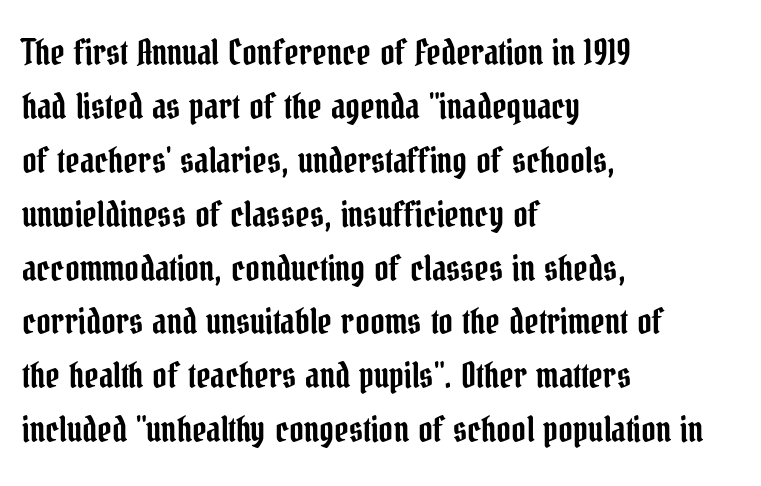
The image shows 35 px condensed serif type, upright; set left-aligned, normal line spacing (1.54x), normal letter spacing, not underlined; low stroke contrast and a medium x-height.
